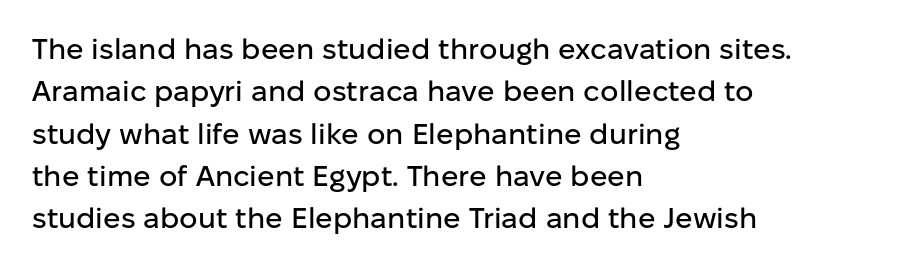
{"serif": "no", "italic": "no", "width": "normal", "stroke_contrast": "low", "x_height": "medium", "monospaced": "no", "underline": "no", "align": "left", "line_spacing": "normal", "line_spacing_ratio": 1.46, "letter_spacing": "normal", "letter_spacing_em": 0.0, "glyph_px": 29}
